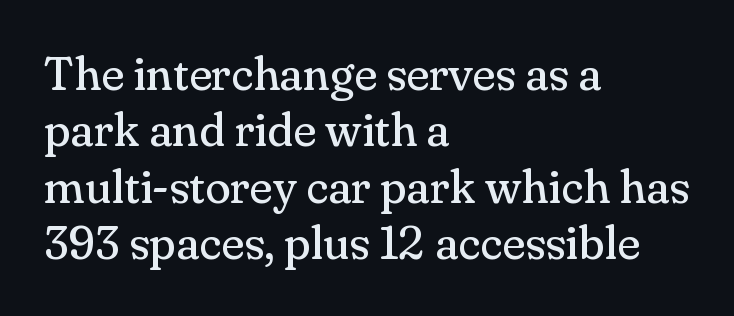
Every stem runs plumb, perpendicular to the baseline. A typesetter would call this proportional, since set widths differ per character. Compared with a typical body face, this is equally light or lighter still. Which margin do the lines hug? The left one — the right edge is uneven. Plain, unruled lines of type. Glyph-to-glyph distance matches everyday printed text.
